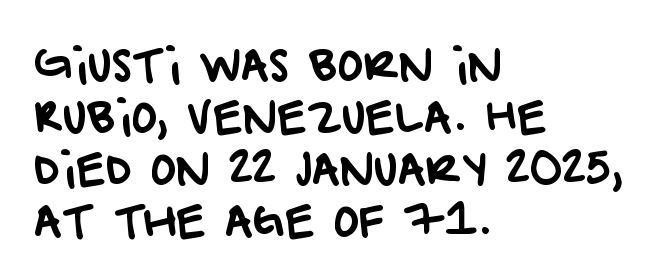
Are there feet on the stems? There aren't — it's a sans. Character widths vary here, with narrow letters taking less room than wide ones. Inter-character spacing is left at the font's built-in metrics. In CSS terms this would be text-align: left. The foot of each line stays bare and open.
